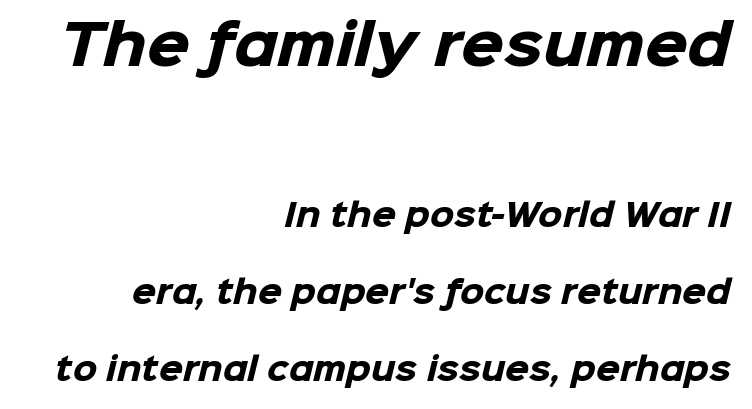
The image shows 55 px heavy sans-serif type; set right-aligned, loose line spacing (2.48x), normal letter spacing, not underlined; the first (top) block is 1.77x larger; low stroke contrast and a medium x-height.
